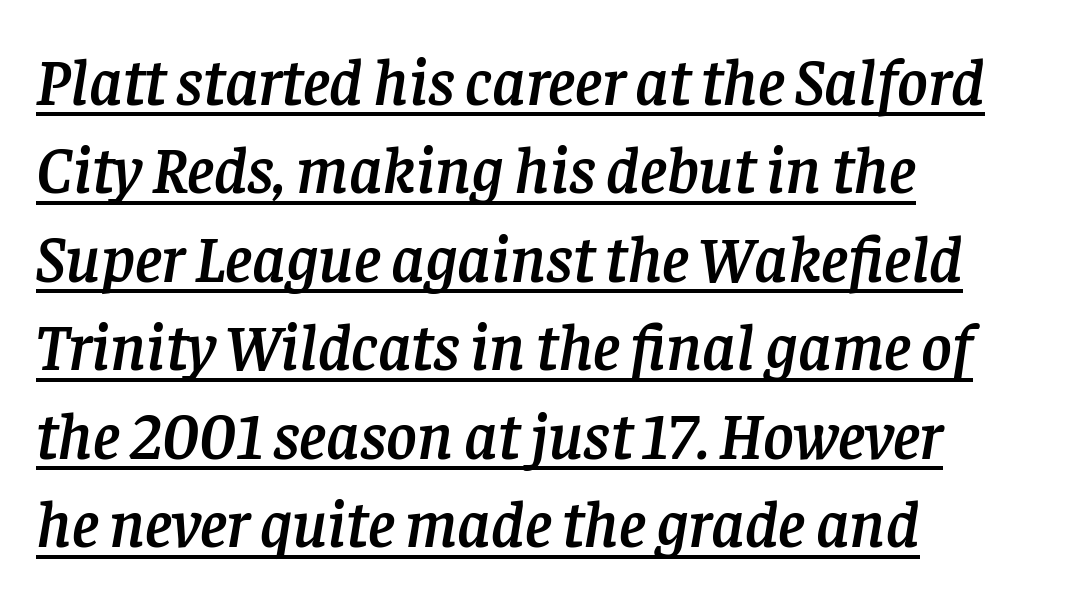
The image shows 66 px serif type, italic (leaning right); set left-aligned, normal line spacing (1.34x), normal letter spacing, underlined; low stroke contrast and a large x-height.
